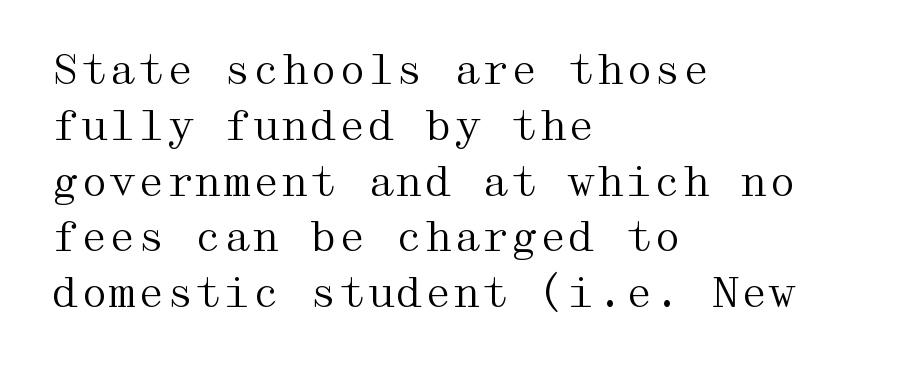
Vertical stems look standard width or narrower in stroke. Horizontal bands of white between lines are of average thickness. Underlining? Definitely not there. Line beginnings align vertically; line endings do not. Glyph-to-glyph distance matches everyday printed text. Ascenders rise straight up at ninety degrees.
